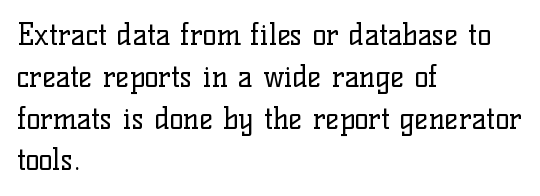
The image shows 29 px regular-weight serif type, upright; set left-aligned, normal line spacing (1.44x), normal letter spacing, not underlined; low stroke contrast and a medium x-height.
